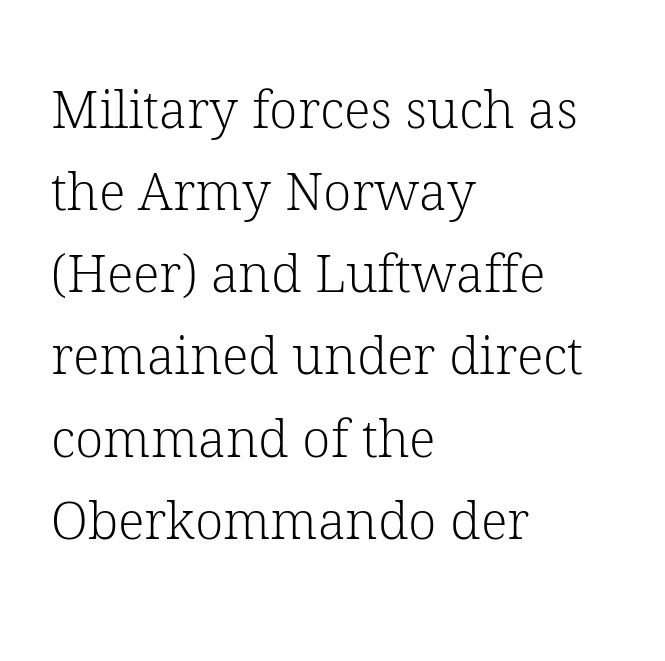
Every stem runs plumb, perpendicular to the baseline. This sample has the flowing, uneven cadence of proportional lettering. This rendering uses left alignment, leaving the right contour irregular. Caption: standard tracking, unaltered. Vertical spacing — default.
